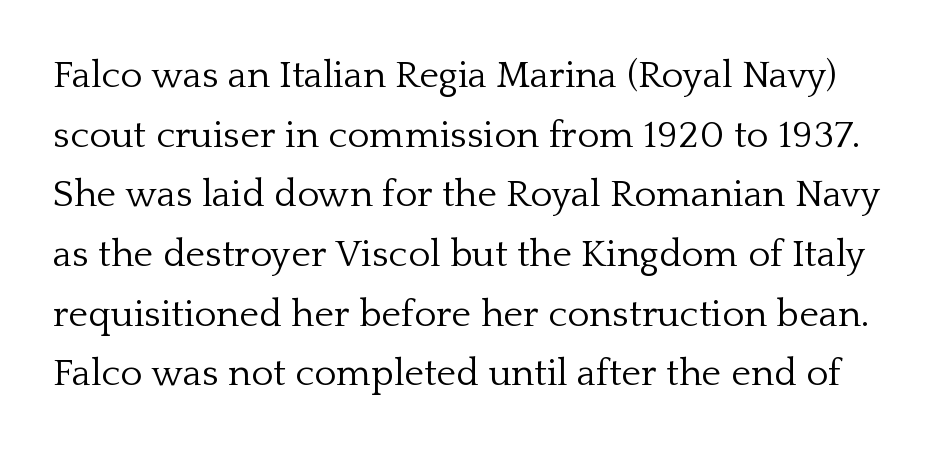
{"serif": "yes", "italic": "no", "bold": "no", "weight": "light", "width": "normal", "stroke_contrast": "low", "x_height": "medium", "monospaced": "no", "underline": "no", "line_spacing": "normal", "line_spacing_ratio": 1.57, "letter_spacing": "normal", "letter_spacing_em": 0.0, "glyph_px": 38}
